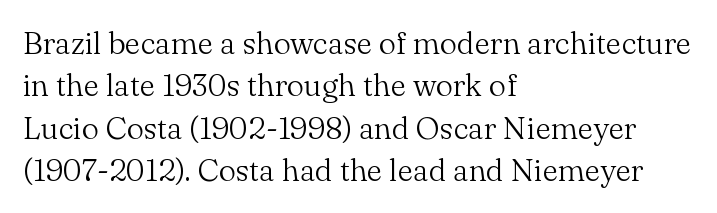
{"serif": "yes", "italic": "no", "bold": "no", "weight": "light", "width": "normal", "stroke_contrast": "medium", "x_height": "small", "monospaced": "no", "underline": "no", "align": "left", "line_spacing": "normal", "line_spacing_ratio": 1.37, "letter_spacing": "normal", "letter_spacing_em": 0.0, "glyph_px": 31}
